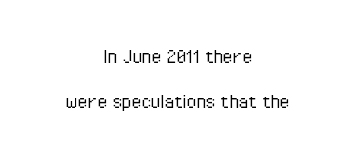
The image shows 22 px text type, upright; set centered, loose line spacing (2.03x), normal letter spacing, not underlined.
